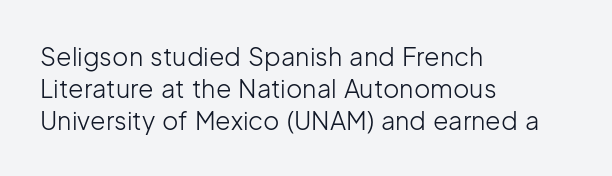
The image shows 25 px text type, upright; set left-aligned, normal line spacing (1.28x), normal letter spacing, not underlined.
